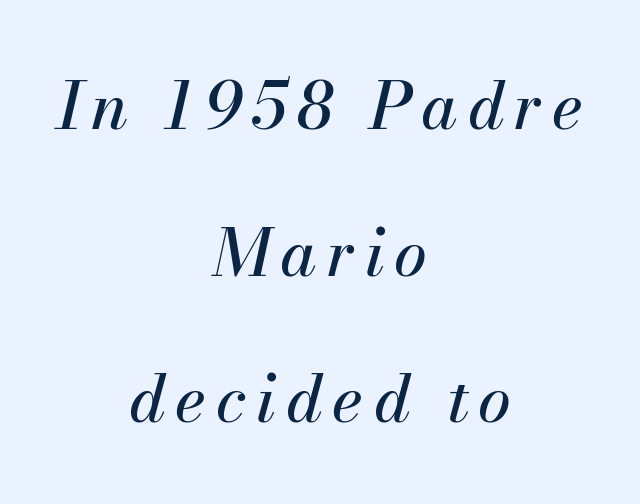
This sample trades compactness for vertical openness between lines. Is this a fixed-width face? No — the glyphs have proportional, varying widths. Does the copy run flush right? No — it is centered line by line. Check under the words: just untouched page. Would a proofreader flag this as italicized? Yes.
